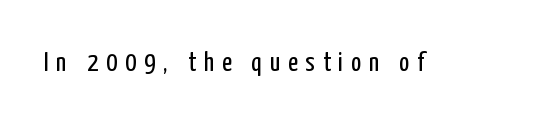
Is the type heavy? It reads as light-to-regular instead. Caption: expanded tracking, letters set apart. Rule under the text: the space is simply empty. Italic: no, the glyphs are upright roman.
